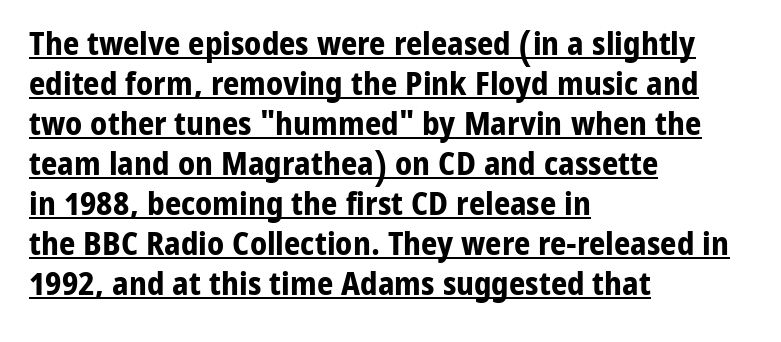
The image shows 32 px bold sans-serif type, upright; set left-aligned, normal line spacing (1.25x), normal letter spacing, underlined; low stroke contrast and a medium x-height.
